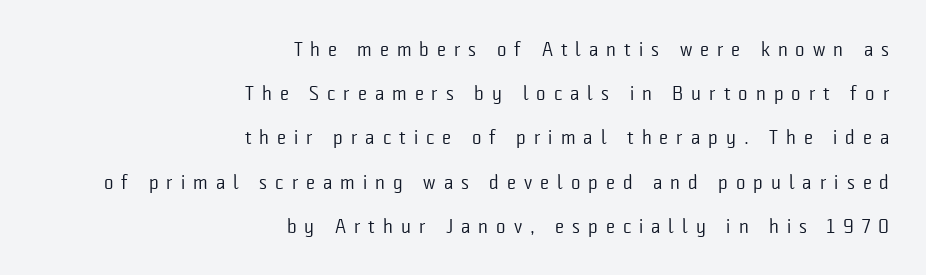
Q: Is the text bold? A: No.
Q: Is the text italic (slanted)? A: No, it is upright.
Q: Is the text underlined? A: No.
Q: How is the paragraph aligned? A: Right-aligned.
Q: Is the spacing between letters normal or unusually wide? A: Unusually wide.
Q: Is the spacing between lines tight, normal or loose? A: Loose.
